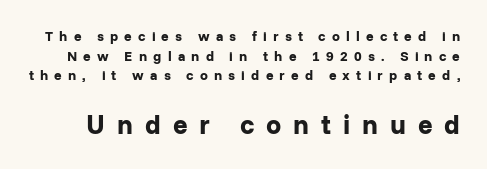
Size contrast runs from small at the top to large at the bottom. The foot of each line stays bare and open. The block of text has a typical density, with ordinary space between rows. It's the straight-up-and-down kind of type. The type is letterspaced generously, with wide tracking. Heavy, bold letterforms.
